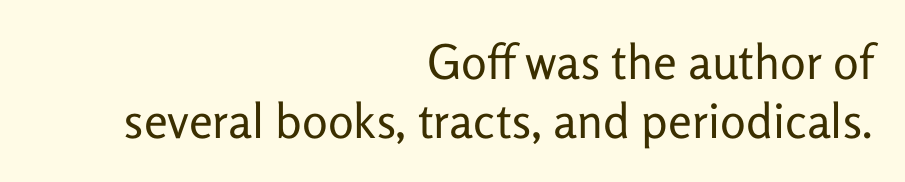
{"serif": "no", "italic": "no", "bold": "no", "weight": "regular", "width": "normal", "stroke_contrast": "low", "x_height": "medium", "monospaced": "no", "underline": "no", "align": "right", "line_spacing_ratio": 1.22, "letter_spacing": "normal", "letter_spacing_em": 0.0, "glyph_px": 48}
